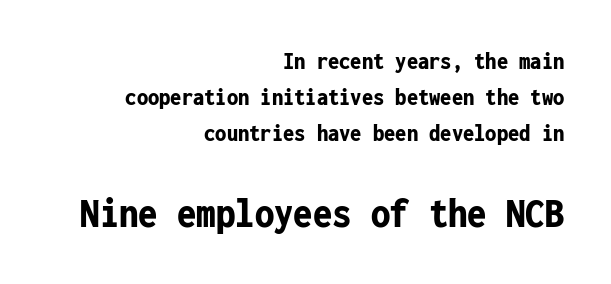
Which chunk is bigger? The second one — the bottom block dwarfs the top. In CSS terms this would be text-align: right. Looks like terminal output: every glyph gets an equal slot. The characters display no serif detailing; their extremities are plain.
